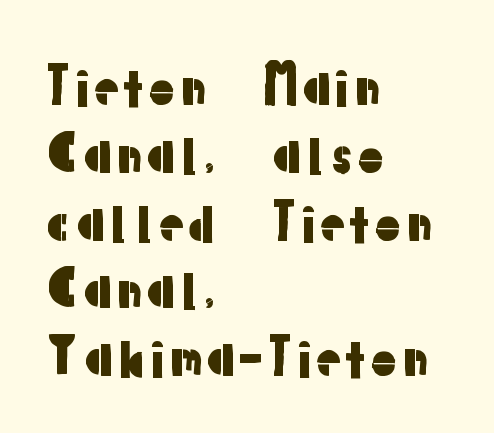
{"serif": "no", "italic": "no", "width": "normal", "stroke_contrast": "low", "x_height": "medium", "monospaced": "no", "underline": "no", "align": "left", "line_spacing": "normal", "line_spacing_ratio": 1.33, "letter_spacing": "normal", "letter_spacing_em": 0.0, "glyph_px": 51}
